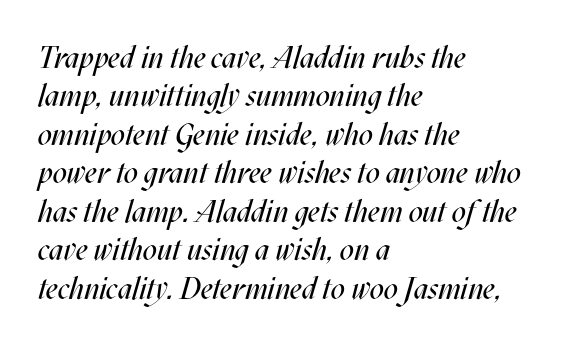
This sample is left-justified, so line endings fall wherever the words run out. Type without underlining. Glyph-to-glyph distance matches everyday printed text. Varying glyph widths throughout — classic text-font behaviour. The passage shown leans; its letterforms are oblique. This reads as an unemphasized weight, regular at the heaviest.
